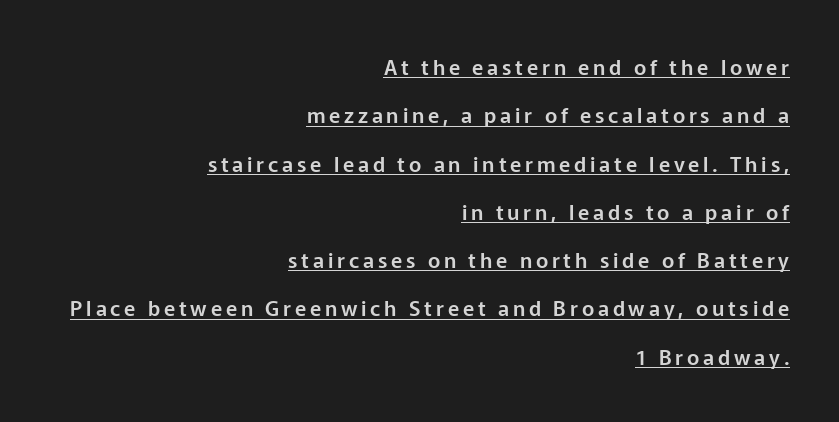
Leading is clearly above the norm, producing a sparse column. If you drew a line through each stem, it would be perfectly vertical. Alignment: flush right. The glyphs are accompanied by a horizontal stroke just below them.
